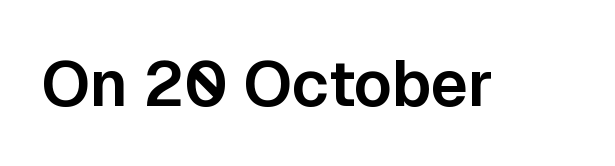
{"serif": "no", "italic": "no", "width": "normal", "stroke_contrast": "low", "x_height": "medium", "monospaced": "no", "underline": "no", "letter_spacing": "normal", "letter_spacing_em": 0.0, "glyph_px": 64}
